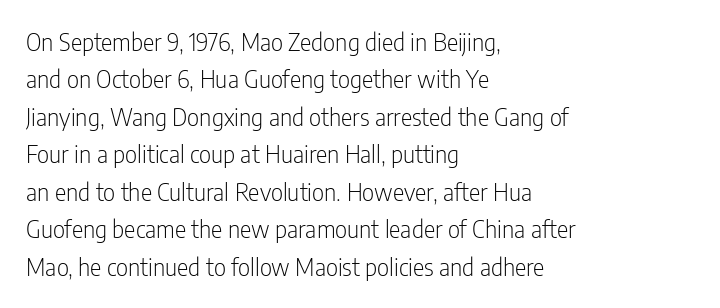
Evenly set lines give the paragraph a standard silhouette. Here the glyphs are tracked normally, forming tight word shapes. Rule under the text: the space is simply empty. Italic? Not at all — the glyphs are vertical. These glyphs show unthickened strokes, regular width or finer.
